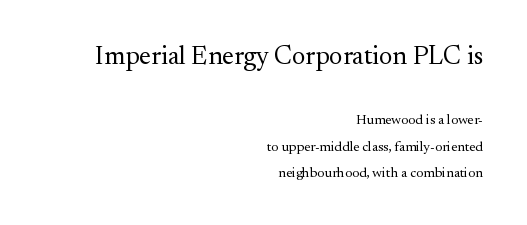
Q: Is the text bold? A: No.
Q: Is the text italic (slanted)? A: No, it is upright.
Q: Is the text underlined? A: No.
Q: How is the paragraph aligned? A: Right-aligned.
Q: Is the spacing between letters normal or unusually wide? A: Normal.
Q: Which block of text is set in a larger size, the first (top) or the second (bottom)? A: The first (top) one.
